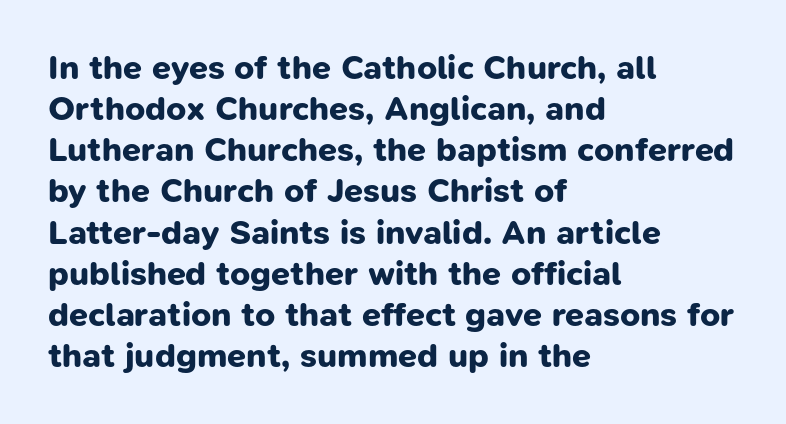
{"serif": "no", "bold": "yes", "weight": "bold", "width": "normal", "stroke_contrast": "low", "x_height": "medium", "monospaced": "no", "underline": "no", "align": "left", "line_spacing_ratio": 1.21, "letter_spacing": "normal", "letter_spacing_em": 0.0, "glyph_px": 34}
